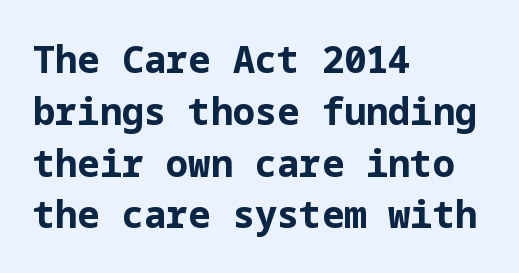
{"serif": "no", "italic": "no", "bold": "yes", "weight": "bold", "width": "normal", "stroke_contrast": "low", "x_height": "medium", "underline": "no", "align": "left", "line_spacing": "normal", "line_spacing_ratio": 1.4, "letter_spacing": "normal", "letter_spacing_em": 0.0, "glyph_px": 37}
